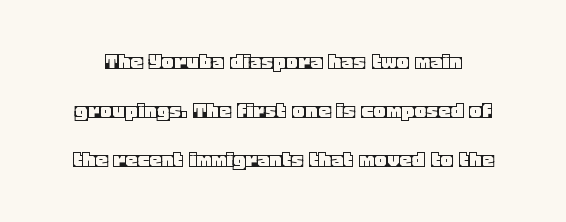
Leading is clearly above the norm, producing a sparse column. If you drew a line through each stem, it would be perfectly vertical. Honestly, the letter spacing is just normal — you wouldn't notice it. The string is rendered with underlining switched off.
